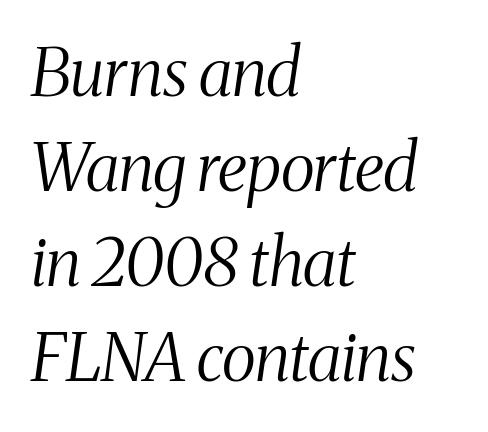
The compositor pushed each line to the left boundary. The string is rendered with underlining switched off. Does extra space separate the letters? No, they use regular spacing. This rendering employs a face with finishing strokes, i.e., a serif. The rows are spaced the way most documents space them.
